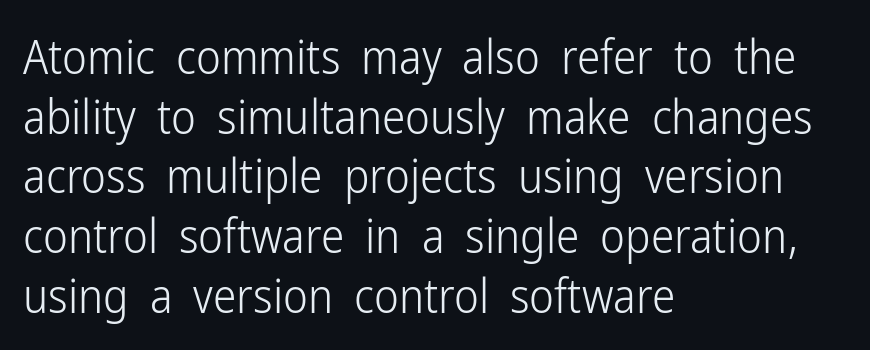
Weight class: somewhere from thin through regular. If you measured baseline to baseline, you'd find a middling distance. Unmarked baselines from the first word to the last. Are there feet on the stems? There aren't — it's a sans. Upright lettering throughout. Looks like regular typesetting: each glyph gets only the width it needs.
